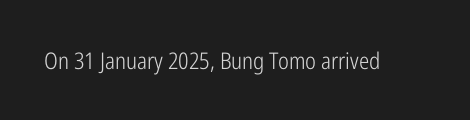
The type is set solid horizontally, with unmodified tracking. Words float on clear page, feet unadorned. A quiet, ordinary-to-light weight characterises the typeface. The type sits square on the baseline with zero lean.
